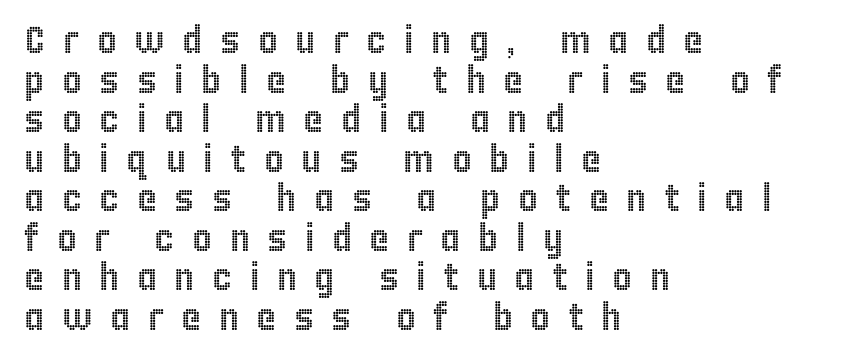
Q: Is the text italic (slanted)? A: No, it is upright.
Q: Is the text underlined? A: No.
Q: How is the paragraph aligned? A: Left-aligned.
Q: Is the spacing between letters normal or unusually wide? A: Unusually wide.
Q: Is the spacing between lines tight, normal or loose? A: Tight.
Q: Width (condensed, normal, or wide)? A: Condensed.
Q: x-height? A: Large.
Q: Monospaced? A: No.
